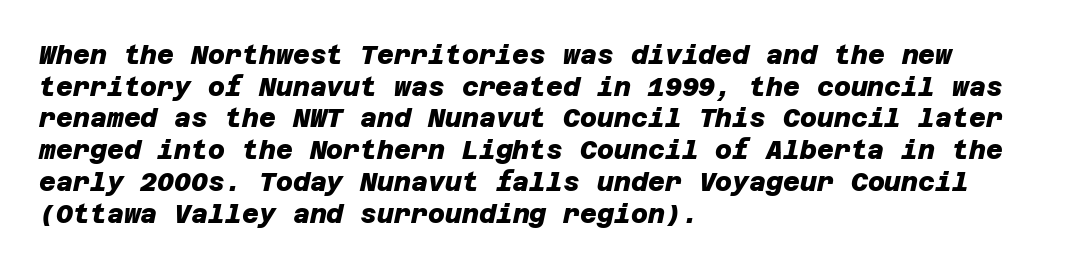
{"bold": "yes", "underline": "no", "align": "left", "line_spacing_ratio": 1.22, "letter_spacing": "normal", "letter_spacing_em": 0.0, "glyph_px": 26}
